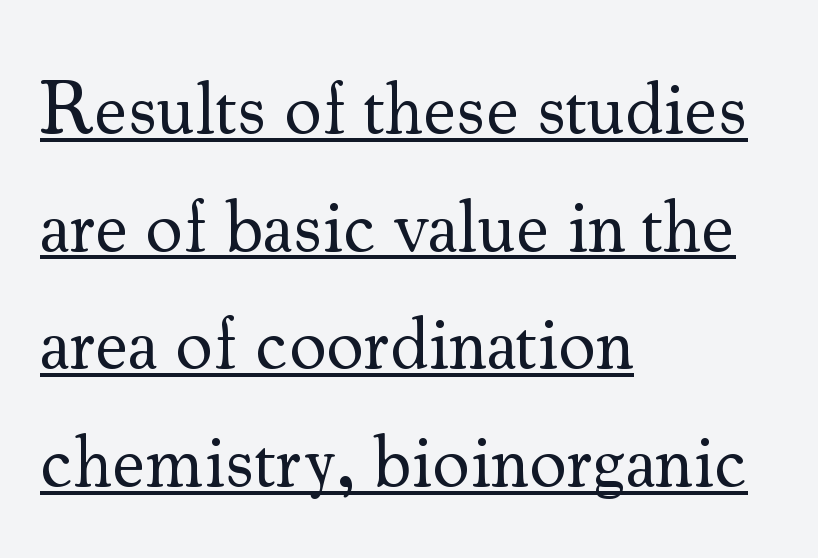
The image shows 74 px regular-weight serif type, upright; set left-aligned, normal line spacing (1.59x), normal letter spacing, underlined; medium stroke contrast and a small x-height.
